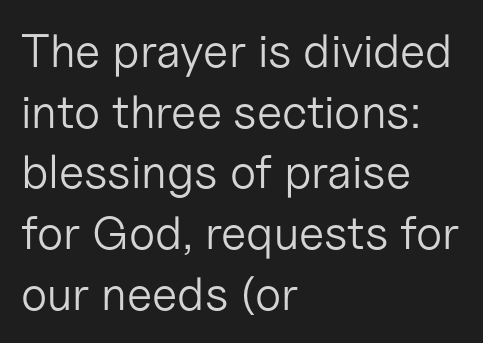
A sans-serif font was chosen for this passage. The letterforms sit at book weight or below. The lines are quadded left. One glance says typical: line gaps are just what's usual.
